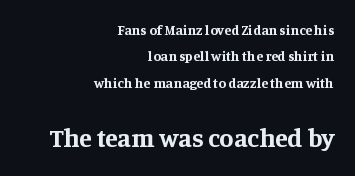
Q: Is the text bold? A: Yes.
Q: Is the text italic (slanted)? A: No, it is upright.
Q: Is the text underlined? A: No.
Q: How is the paragraph aligned? A: Right-aligned.
Q: Is the spacing between letters normal or unusually wide? A: Normal.
Q: Which block of text is set in a larger size, the first (top) or the second (bottom)? A: The second (bottom) one.
